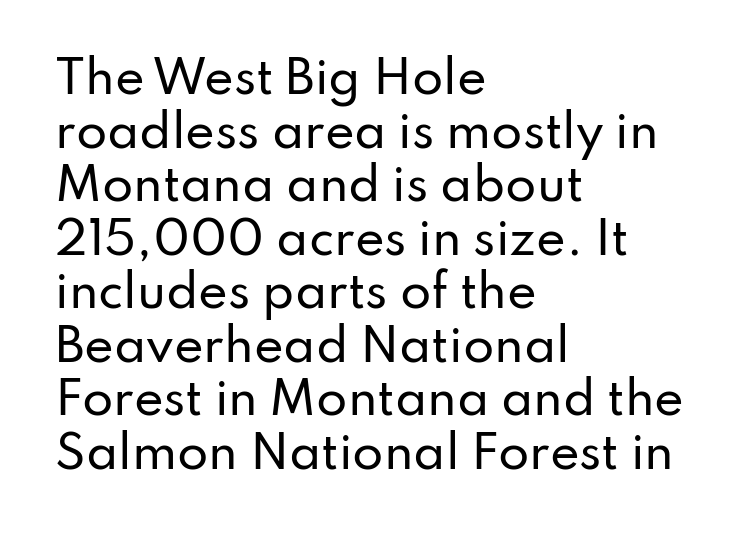
{"serif": "no", "italic": "no", "width": "normal", "stroke_contrast": "low", "x_height": "small", "monospaced": "no", "underline": "no", "align": "left", "line_spacing_ratio": 1.19, "letter_spacing": "normal", "letter_spacing_em": 0.0, "glyph_px": 45}
